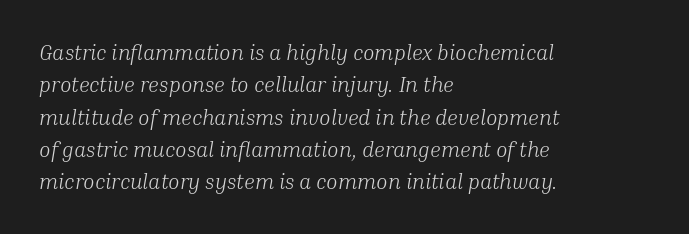
{"italic": "yes", "lean": "right", "slant_degrees": 10, "bold": "no", "underline": "no", "align": "left", "line_spacing": "normal", "line_spacing_ratio": 1.54, "letter_spacing": "normal", "letter_spacing_em": 0.0, "glyph_px": 21}
